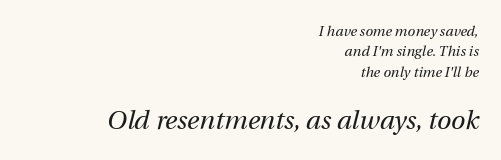
Q: Is the text bold? A: No.
Q: Is the text italic (slanted)? A: Yes, it leans right by about 12 degrees.
Q: Is the text underlined? A: No.
Q: How is the paragraph aligned? A: Right-aligned.
Q: Is the spacing between letters normal or unusually wide? A: Normal.
Q: Is the spacing between lines tight, normal or loose? A: Normal.
Q: Which block of text is set in a larger size, the first (top) or the second (bottom)? A: The second (bottom) one.
